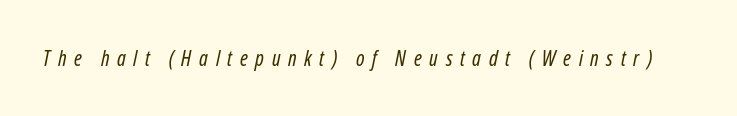
Is the letter spacing exaggerated? Yes — the characters are pushed far apart. Stroke mass is kept to a normal reading level or below. Any mark beneath the type? The region is blank. The face used here has a pronounced slope to its letters.
